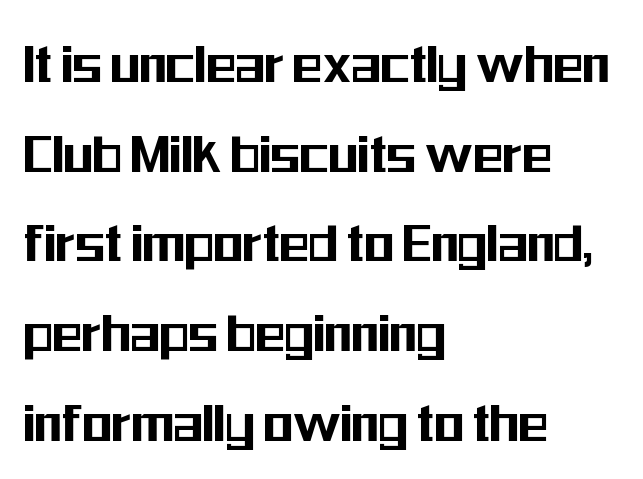
Each new line begins a customary step beneath the previous one. The axis of the letterforms is exactly vertical. A typesetter would call this proportional, since set widths differ per character. Unmarked baselines from the first word to the last. Is the block centered? No — it sits flush against the left margin. Characters follow at the spacing the type designer built in.
